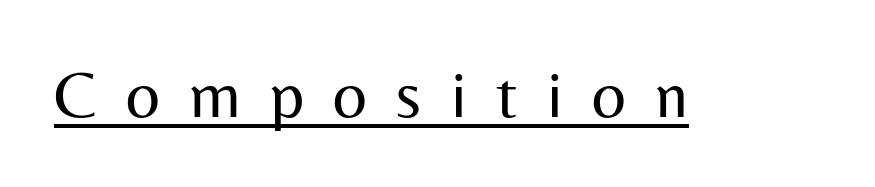
{"serif": "no", "italic": "no", "bold": "no", "weight": "regular", "width": "normal", "stroke_contrast": "medium", "x_height": "medium", "monospaced": "no", "underline": "yes", "letter_spacing": "wide", "letter_spacing_em": 0.44, "glyph_px": 67}
